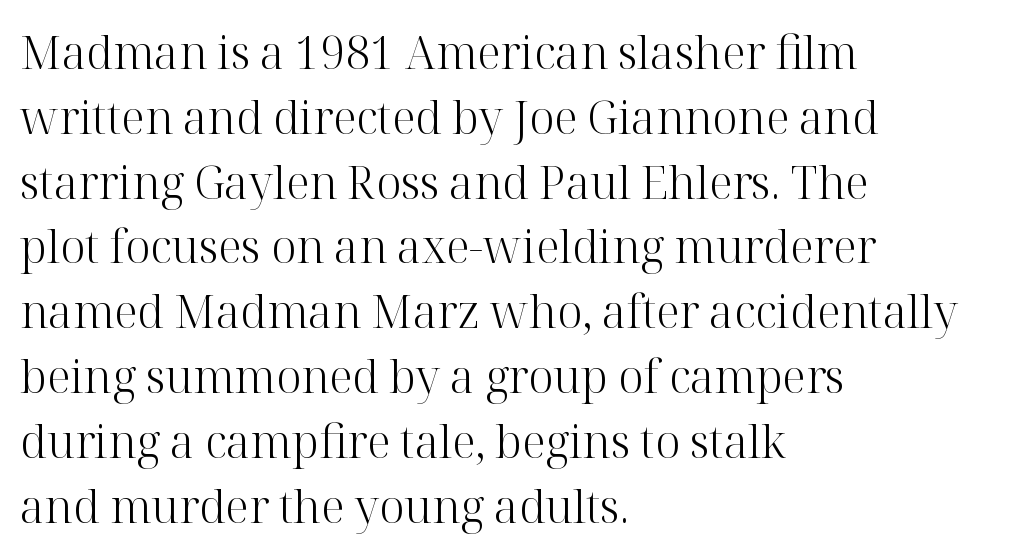
The image shows 45 px light serif type, upright; set left-aligned, normal line spacing (1.44x), normal letter spacing, not underlined; high stroke contrast and a medium x-height.
